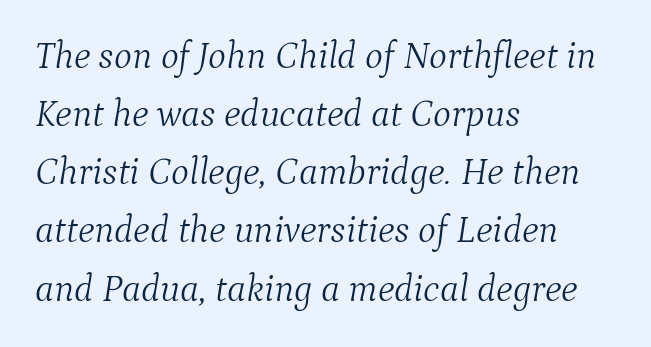
The image shows 38 px light serif type, italic (leaning right); set left-aligned, normal line spacing (1.53x), normal letter spacing, not underlined; medium stroke contrast and a medium x-height.
